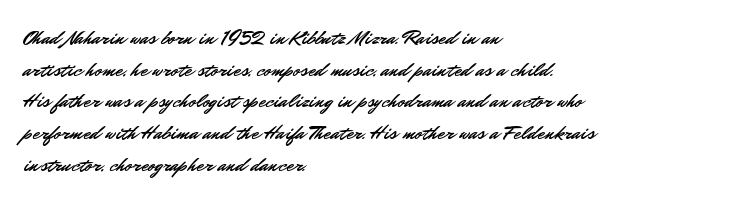
The image shows 21 px text type; set left-aligned, normal line spacing (1.51x), normal letter spacing, not underlined.
